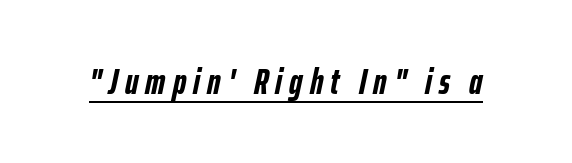
The image shows 36 px semibold, condensed type, italic (leaning right); set unusually wide letter spacing (+0.2 em), underlined; low stroke contrast and a medium x-height.
